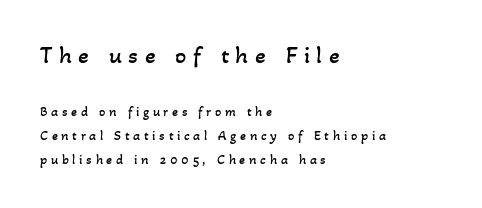
The image shows 25 px text type; set left-aligned, line spacing 1.71x, unusually wide letter spacing (+0.26 em), not underlined; the first (top) block is 1.79x larger.
